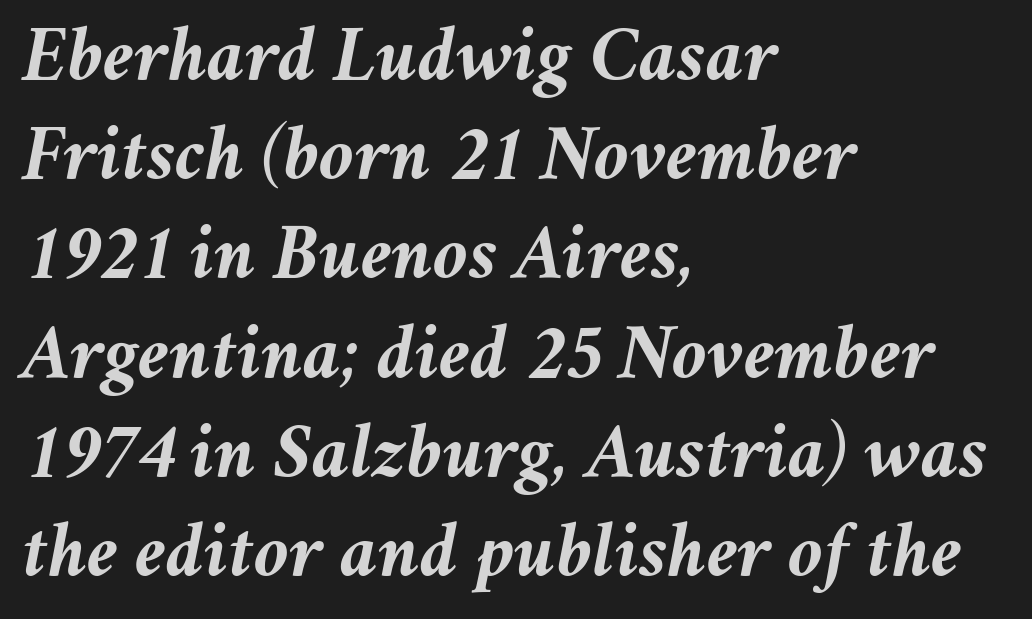
{"italic": "yes", "lean": "right", "slant_degrees": 11, "bold": "yes", "weight": "semibold", "width": "normal", "stroke_contrast": "medium", "x_height": "medium", "monospaced": "no", "underline": "no", "align": "left", "line_spacing_ratio": 1.24, "letter_spacing": "normal", "letter_spacing_em": 0.0, "glyph_px": 80}
